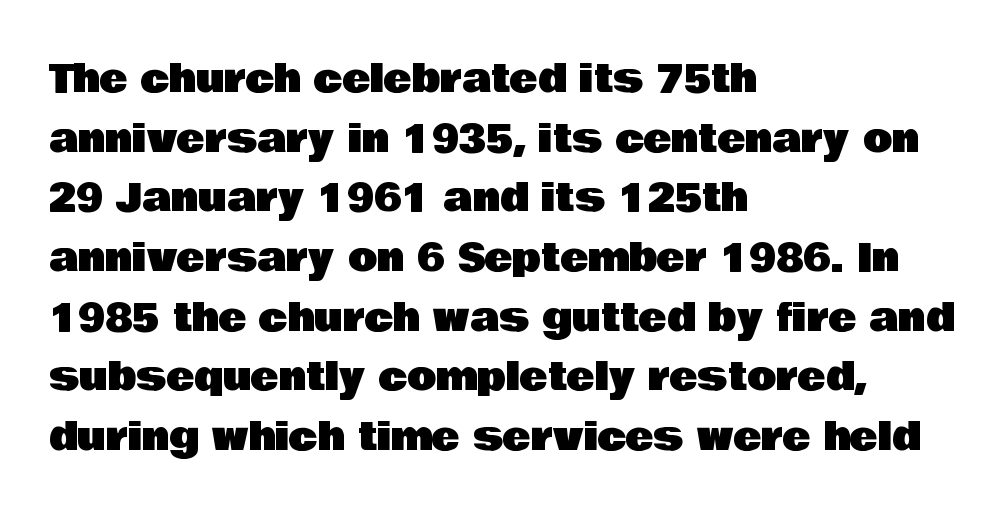
The image shows 38 px sans-serif type, upright; set left-aligned, normal line spacing (1.57x), normal letter spacing, not underlined; low stroke contrast and a large x-height.
